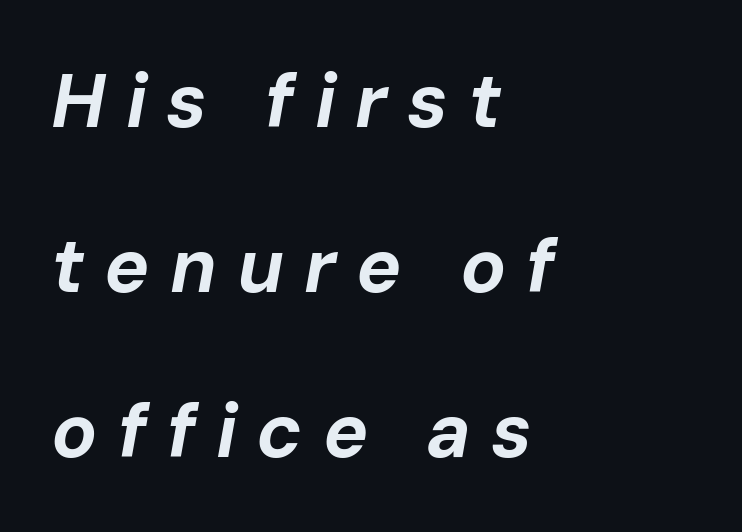
The face used here is proportionally spaced, like ordinary book or web type. If you measured baseline to baseline, you'd find a long distance. Honestly, the letter spacing is so wide it's the main thing you notice. Tall strokes in this sample are angled rather than plumb. The rag falls on the right side of this text block. Set as a true bold cut, around the 700 mark.
